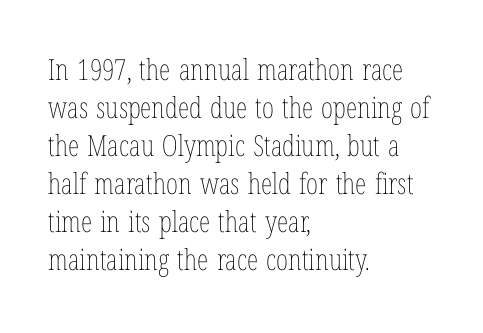
Q: Is the text bold? A: No.
Q: Is the text italic (slanted)? A: No, it is upright.
Q: Is the text underlined? A: No.
Q: How is the paragraph aligned? A: Left-aligned.
Q: Is the spacing between letters normal or unusually wide? A: Normal.
Q: Is the spacing between lines tight, normal or loose? A: Normal.
Q: Width (condensed, normal, or wide)? A: Condensed.
Q: Stroke contrast? A: Low.
Q: x-height? A: Medium.
Q: Monospaced? A: No.
